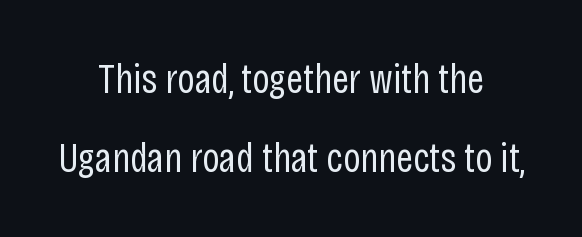
Descenders are the only things crossing below the line. The lines are quadded center. The weight tops out at a normal text grade. Character widths vary here, with narrow letters taking less room than wide ones. Letterform terminals end flat and unadorned throughout the passage. Letter spacing: default.
